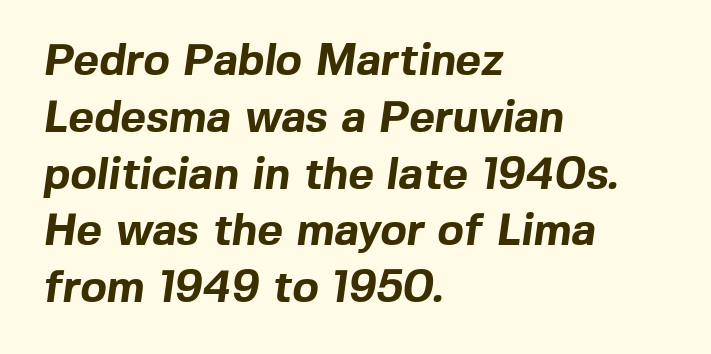
{"serif": "no", "bold": "yes", "weight": "bold", "width": "normal", "x_height": "medium", "monospaced": "no", "underline": "no", "align": "left", "line_spacing": "normal", "line_spacing_ratio": 1.29, "letter_spacing": "normal", "letter_spacing_em": 0.0, "glyph_px": 44}
